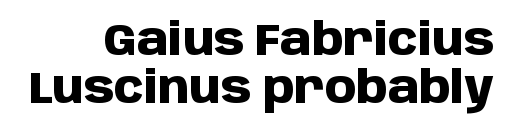
Honestly, the rows look squashed on top of each other. This rendering leaves character spacing at its baseline value. Does the lettering tilt? It doesn't — this is upright. A dark, heavy texture on the line: the type is bold.
